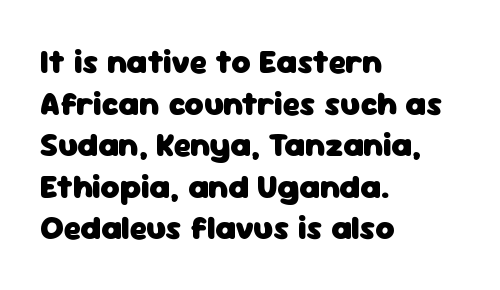
The space between consecutive lines is moderate. The face used here is rendered with its standard letterfit. Regarding serifs, this sample does without them. Style check: upright. Just letters on the line, the space beneath them empty. Does the weight exceed regular? Yes, all the way to bold.
